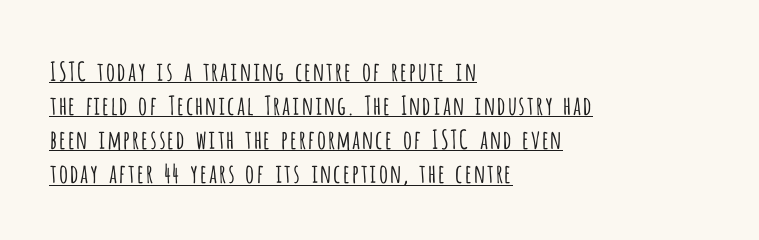
Decoration check: the copy is underlined. No extra ink here — the face is not bold. Every row of glyphs begins at an identical x-position on the left. This rendering leaves character spacing at its baseline value. Every character sits straight up, as roman type does.
